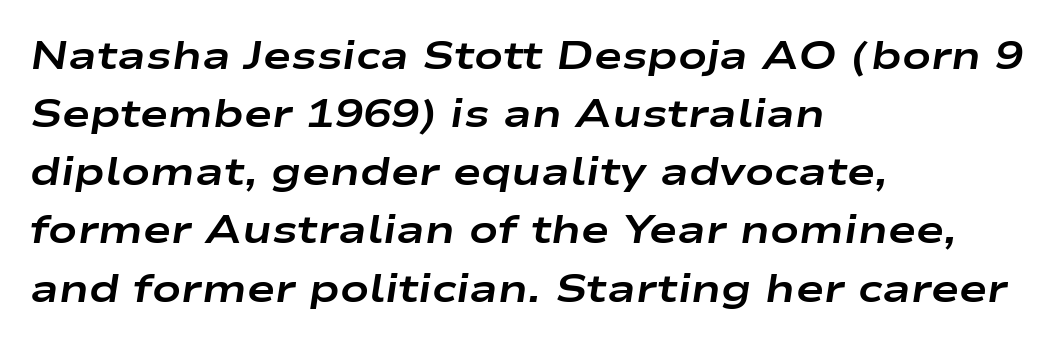
The image shows 38 px bold, wide type, italic (leaning right); set left-aligned, normal line spacing (1.53x), normal letter spacing, not underlined; low stroke contrast and a medium x-height.
